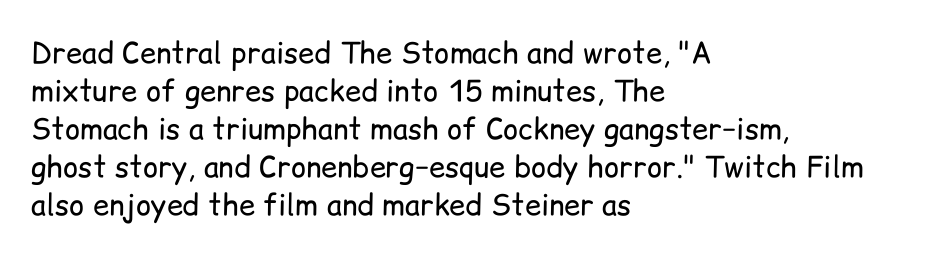
The image shows 29 px regular-weight sans-serif type, upright; set left-aligned, normal line spacing (1.31x), normal letter spacing, not underlined; low stroke contrast and a medium x-height.
